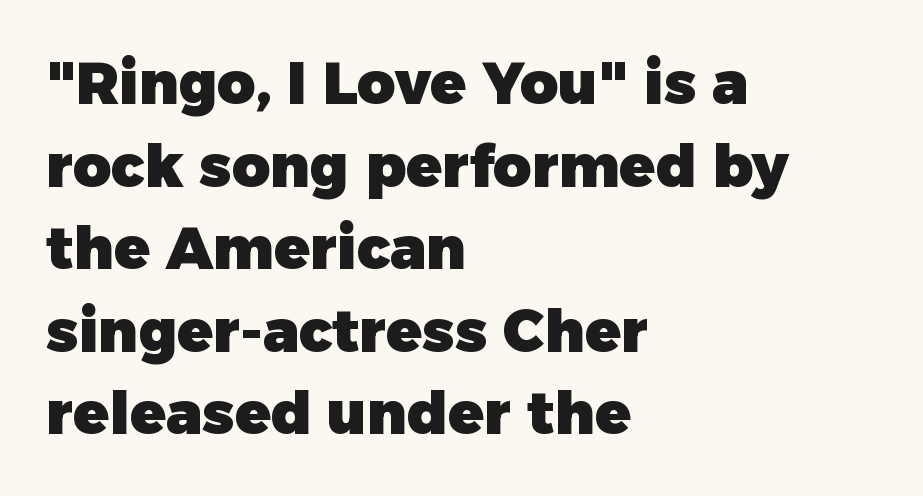
Think of a printed novel: that variable character pitch is what you see here. The space beneath each line is pristine and unruled. Caption: bold face, heavy strokes. You can tell from the bare stems that sans-serif type was used. Is there any slant? The stems are plumb. One glance says typical: line gaps are just what's usual.
